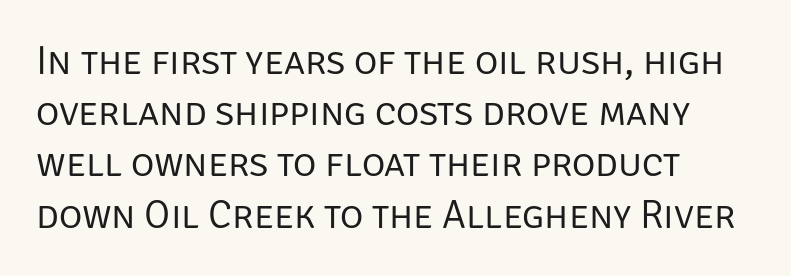
{"serif": "no", "italic": "no", "bold": "no", "weight": "regular", "width": "normal", "stroke_contrast": "low", "x_height": "large", "monospaced": "no", "underline": "no", "align": "left", "line_spacing": "normal", "line_spacing_ratio": 1.28, "letter_spacing": "normal", "letter_spacing_em": 0.0, "glyph_px": 40}
